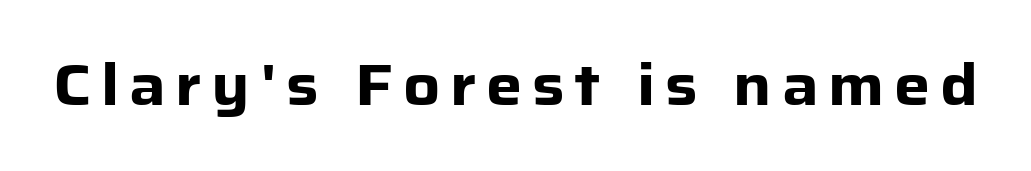
{"serif": "no", "italic": "no", "bold": "yes", "weight": "heavy", "width": "normal", "stroke_contrast": "low", "x_height": "medium", "monospaced": "no", "underline": "no", "glyph_px": 57}
